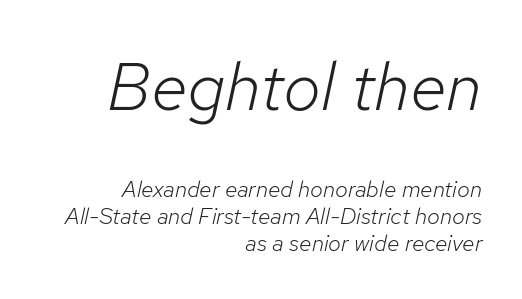
{"italic": "yes", "lean": "right", "slant_degrees": 12, "bold": "no", "weight": "light", "width": "normal", "stroke_contrast": "low", "x_height": "medium", "monospaced": "no", "underline": "no", "align": "right", "line_spacing_ratio": 1.16, "letter_spacing": "normal", "letter_spacing_em": 0.0, "larger_block": "first", "size_ratio": 2.96, "glyph_px": 68}
